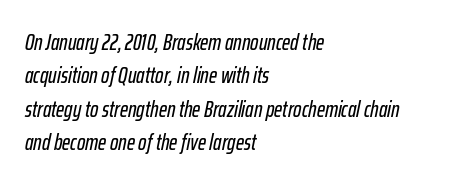
The image shows 22 px text type, italic (leaning right); set left-aligned, normal line spacing (1.52x), normal letter spacing, not underlined.
